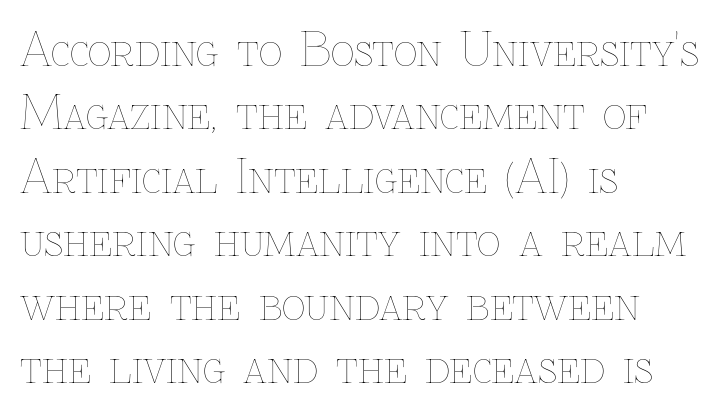
{"italic": "no", "bold": "no", "weight": "thin", "width": "normal", "stroke_contrast": "low", "x_height": "medium", "monospaced": "no", "underline": "no", "align": "left", "line_spacing": "normal", "line_spacing_ratio": 1.38, "letter_spacing": "normal", "letter_spacing_em": 0.0, "glyph_px": 46}
